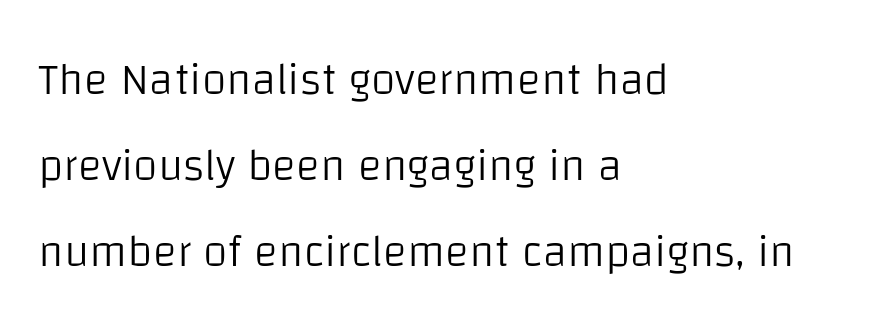
Q: Is the text bold? A: No.
Q: Is the text italic (slanted)? A: No, it is upright.
Q: Is the typeface a serif or a sans-serif typeface? A: Sans-serif.
Q: Is the text underlined? A: No.
Q: How is the paragraph aligned? A: Left-aligned.
Q: Is the spacing between letters normal or unusually wide? A: Normal.
Q: Is the spacing between lines tight, normal or loose? A: Loose.
Q: Width (condensed, normal, or wide)? A: Normal.
Q: Stroke contrast? A: Low.
Q: x-height? A: Large.
Q: Monospaced? A: No.
